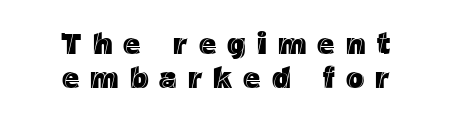
The passage shown is typed in a proportional face where columns would drift. Whoever set this chose condensed vertical rhythm over breathing room. What stands out about the letter spacing? Its width — letters are far apart. The whitespace from short lines is split evenly between both sides.
